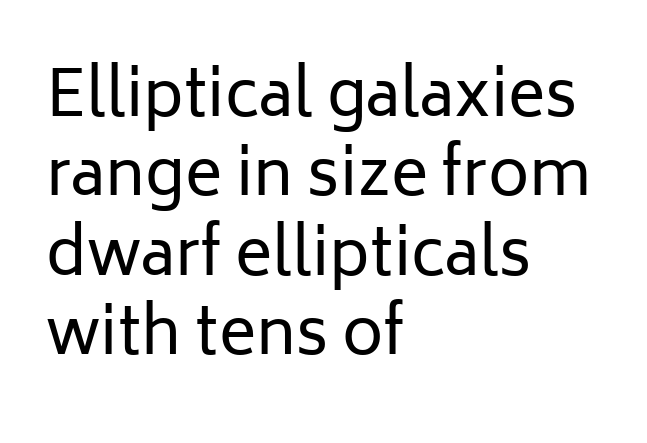
Q: Is the text bold? A: No.
Q: Is the text italic (slanted)? A: No, it is upright.
Q: Is the typeface a serif or a sans-serif typeface? A: Sans-serif.
Q: Is the text underlined? A: No.
Q: How is the paragraph aligned? A: Left-aligned.
Q: Is the spacing between letters normal or unusually wide? A: Normal.
Q: Is the spacing between lines tight, normal or loose? A: Normal.
Q: Width (condensed, normal, or wide)? A: Normal.
Q: Stroke contrast? A: Low.
Q: x-height? A: Medium.
Q: Monospaced? A: No.
